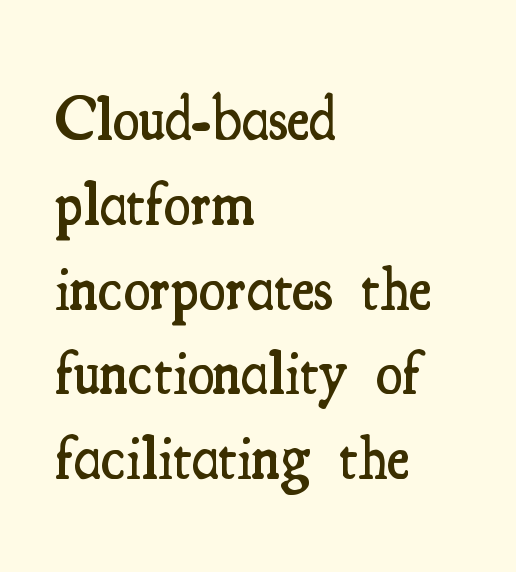
The image shows 61 px semibold, condensed serif type, upright; set left-aligned, normal line spacing (1.39x), normal letter spacing, not underlined; medium stroke contrast and a small x-height.
